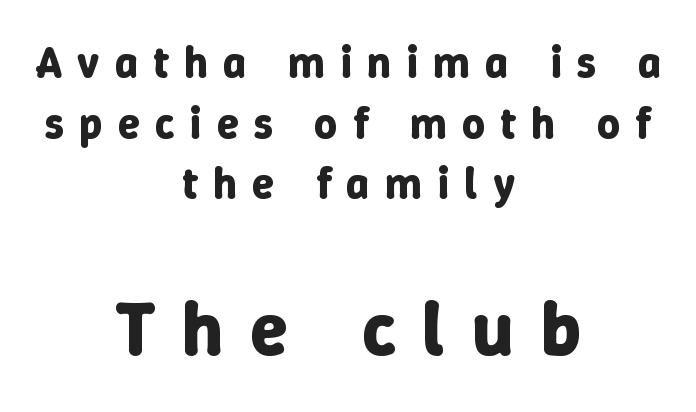
The image shows 77 px bold type, upright; set centered, normal line spacing (1.38x), unusually wide letter spacing (+0.35 em), not underlined; the second (bottom) block is 1.75x larger; low stroke contrast and a medium x-height.
